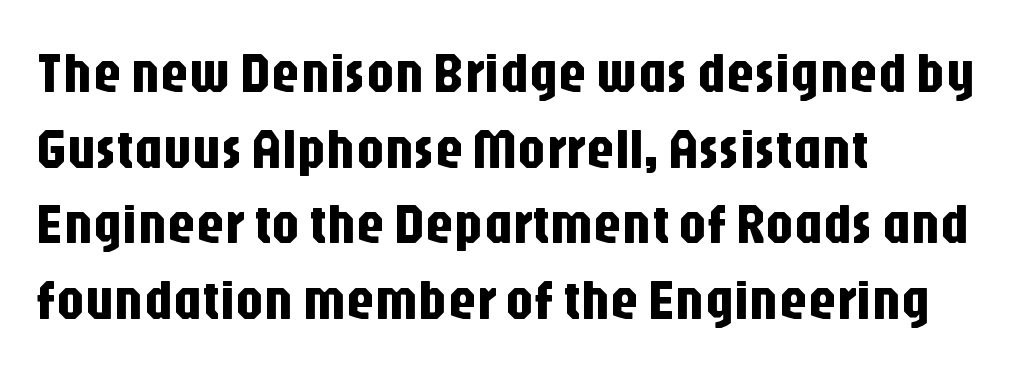
Q: Is the text italic (slanted)? A: No, it is upright.
Q: Is the typeface a serif or a sans-serif typeface? A: Sans-serif.
Q: Is the text underlined? A: No.
Q: How is the paragraph aligned? A: Left-aligned.
Q: Is the spacing between letters normal or unusually wide? A: Normal.
Q: Is the spacing between lines tight, normal or loose? A: Normal.
Q: Width (condensed, normal, or wide)? A: Condensed.
Q: Stroke contrast? A: Low.
Q: x-height? A: Large.
Q: Monospaced? A: No.
